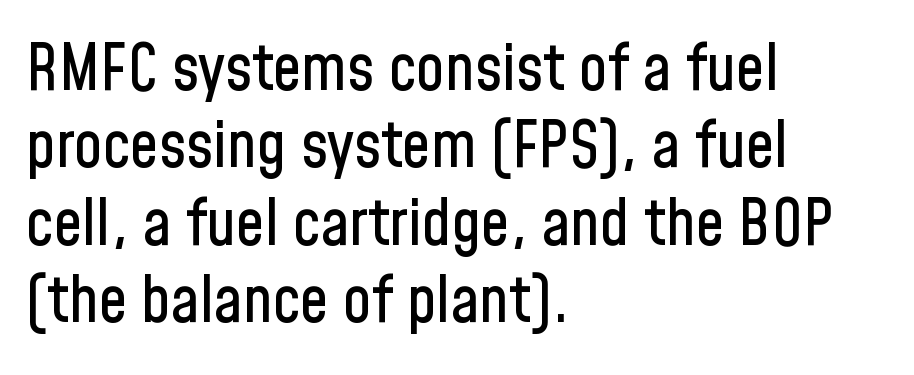
{"serif": "no", "italic": "no", "width": "condensed", "stroke_contrast": "low", "x_height": "medium", "monospaced": "no", "underline": "no", "align": "left", "line_spacing_ratio": 1.21, "letter_spacing": "normal", "letter_spacing_em": 0.0, "glyph_px": 64}
